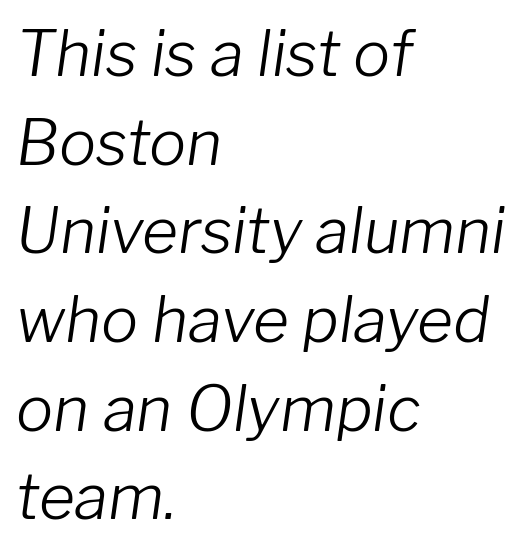
This is not heavy type; no bold has been used. A typesetter would call this zero additional tracking. Would a proofreader flag this as italicized? Yes. The rendering uses a moderate line-height, typical for paragraphs.
